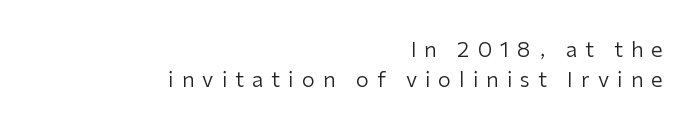
The image shows 21 px text type, upright; set right-aligned, normal line spacing (1.41x), unusually wide letter spacing (+0.38 em), not underlined.
